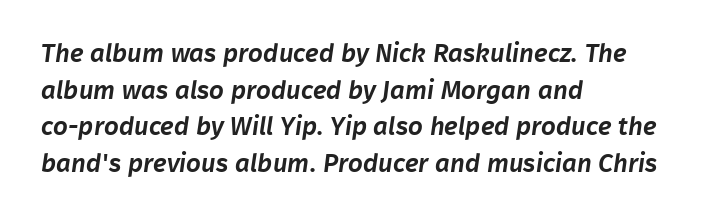
The image shows 26 px text type; set left-aligned, normal line spacing (1.41x), normal letter spacing, not underlined.
